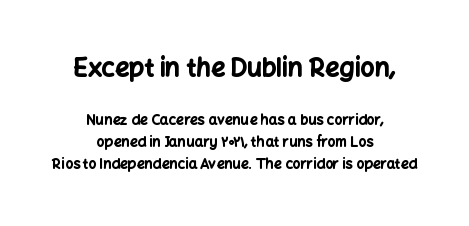
Q: Is the text bold? A: Yes.
Q: Is the text italic (slanted)? A: No, it is upright.
Q: Is the text underlined? A: No.
Q: How is the paragraph aligned? A: Centered.
Q: Is the spacing between letters normal or unusually wide? A: Normal.
Q: Is the spacing between lines tight, normal or loose? A: Normal.
Q: Which block of text is set in a larger size, the first (top) or the second (bottom)? A: The first (top) one.
